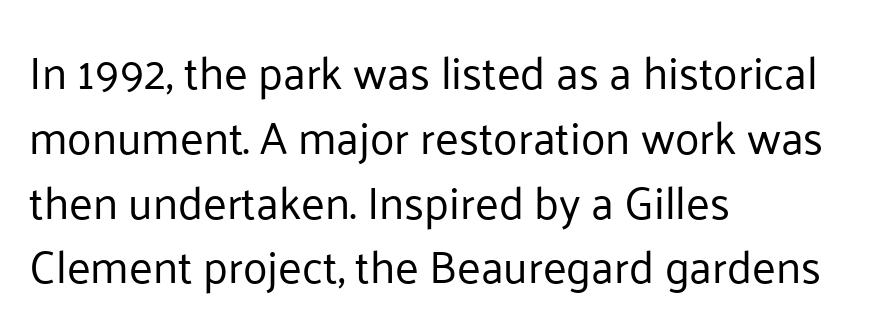
The image shows 45 px regular-weight sans-serif type, upright; set left-aligned, normal line spacing (1.44x), normal letter spacing, not underlined; low stroke contrast and a medium x-height.
